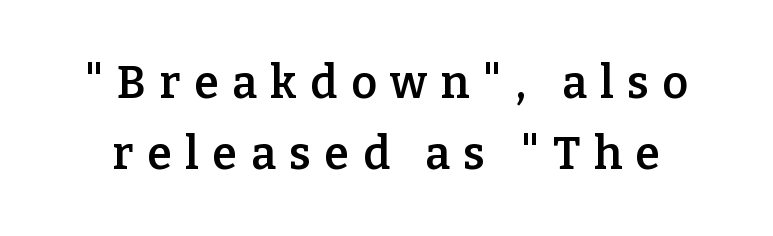
Q: Is the text bold? A: Semi-bold.
Q: Is the text italic (slanted)? A: No, it is upright.
Q: Is the typeface a serif or a sans-serif typeface? A: Serif.
Q: Is the text underlined? A: No.
Q: Is the spacing between letters normal or unusually wide? A: Unusually wide.
Q: Is the spacing between lines tight, normal or loose? A: Normal.
Q: Width (condensed, normal, or wide)? A: Normal.
Q: Stroke contrast? A: Low.
Q: x-height? A: Medium.
Q: Monospaced? A: No.
